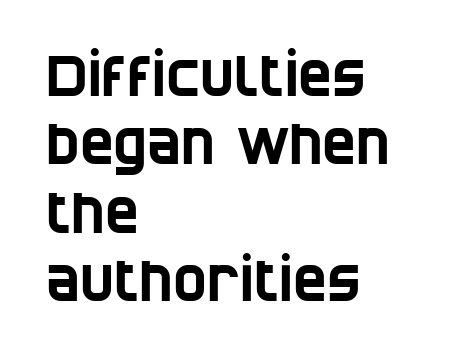
{"serif": "no", "width": "condensed", "stroke_contrast": "low", "x_height": "large", "monospaced": "no", "underline": "no", "align": "left", "line_spacing_ratio": 1.2, "letter_spacing": "normal", "letter_spacing_em": 0.0, "glyph_px": 57}
